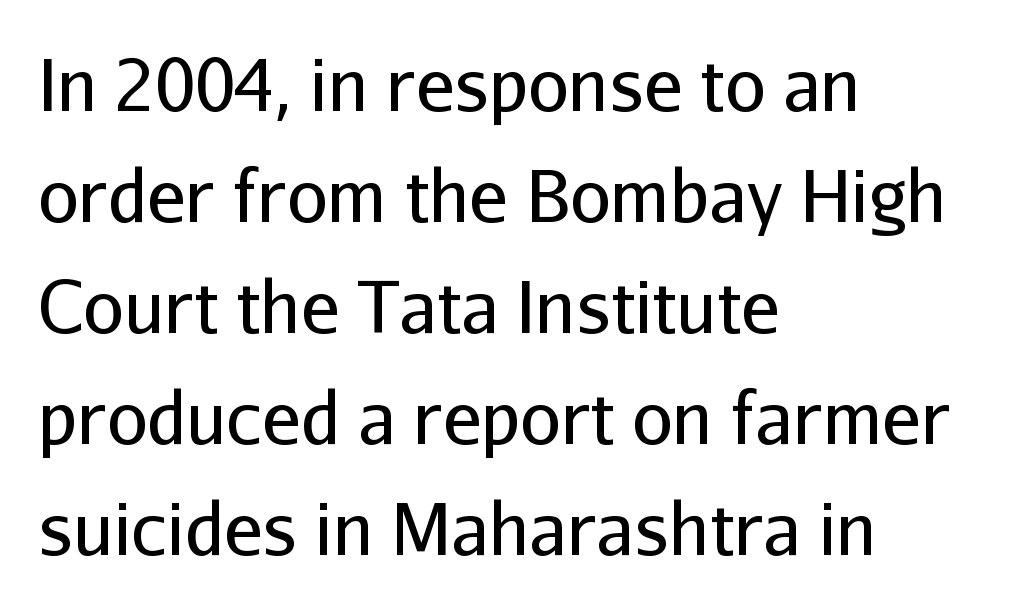
{"serif": "no", "italic": "no", "bold": "no", "weight": "regular", "width": "normal", "stroke_contrast": "low", "x_height": "medium", "monospaced": "no", "underline": "no", "align": "left", "line_spacing": "normal", "line_spacing_ratio": 1.54, "letter_spacing": "normal", "letter_spacing_em": 0.0, "glyph_px": 72}
